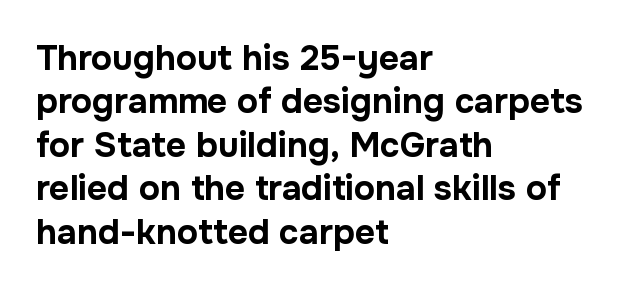
The image shows 35 px bold sans-serif type, upright; set left-aligned, line spacing 1.24x, normal letter spacing, not underlined; low stroke contrast and a medium x-height.
